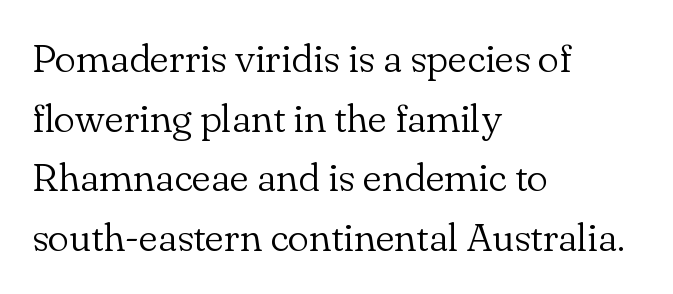
The image shows 40 px light serif type, upright; set left-aligned, normal line spacing (1.49x), normal letter spacing, not underlined; low stroke contrast and a small x-height.
